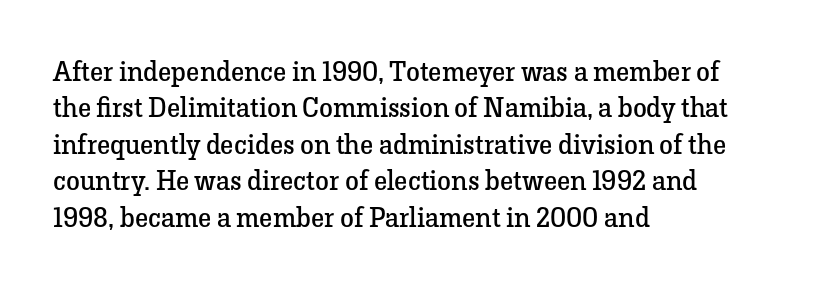
Just letters on the line, the space beneath them empty. Looks like regular typesetting: each glyph gets only the width it needs. The text block is weighted toward the left margin, trailing off unevenly rightward. How would I describe the line gaps? Plain and ordinary. This rendering employs a face with finishing strokes, i.e., a serif.
